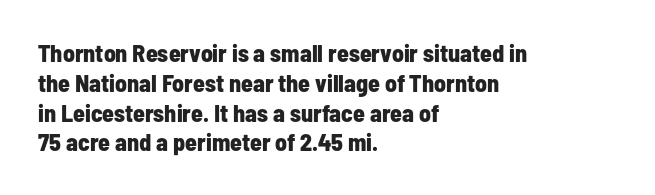
The image shows 24 px bold type, upright; set left-aligned, line spacing 1.24x, normal letter spacing, not underlined.
